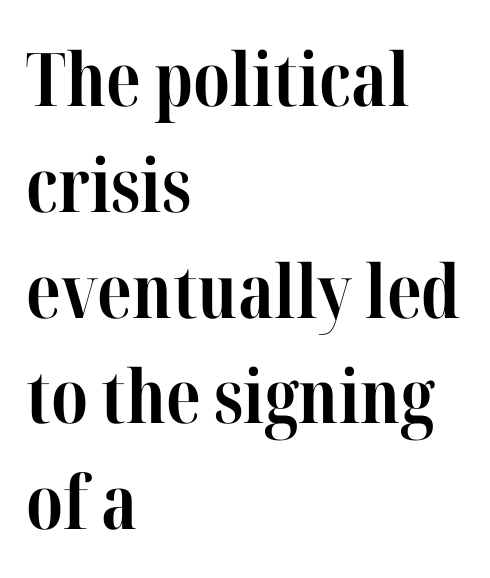
Q: Is the text bold? A: Yes.
Q: Is the text italic (slanted)? A: No, it is upright.
Q: Is the typeface a serif or a sans-serif typeface? A: Serif.
Q: Is the text underlined? A: No.
Q: How is the paragraph aligned? A: Left-aligned.
Q: Is the spacing between letters normal or unusually wide? A: Normal.
Q: Is the spacing between lines tight, normal or loose? A: Normal.
Q: Width (condensed, normal, or wide)? A: Condensed.
Q: Stroke contrast? A: High.
Q: x-height? A: Medium.
Q: Monospaced? A: No.
